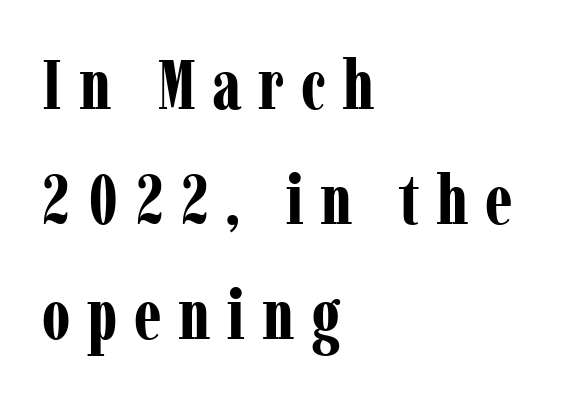
The image shows 70 px bold, condensed serif type, upright; set left-aligned, normal line spacing (1.64x), unusually wide letter spacing (+0.24 em), not underlined; low stroke contrast and a medium x-height.
